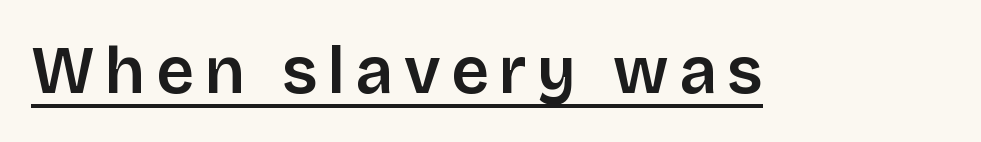
Nope, not italic — everything's standing straight. Note the varied advance widths — an 'i' is clearly narrower than an 'm'. Underline: present. Check where the strokes stop: nothing finishes them off — pure sans.
